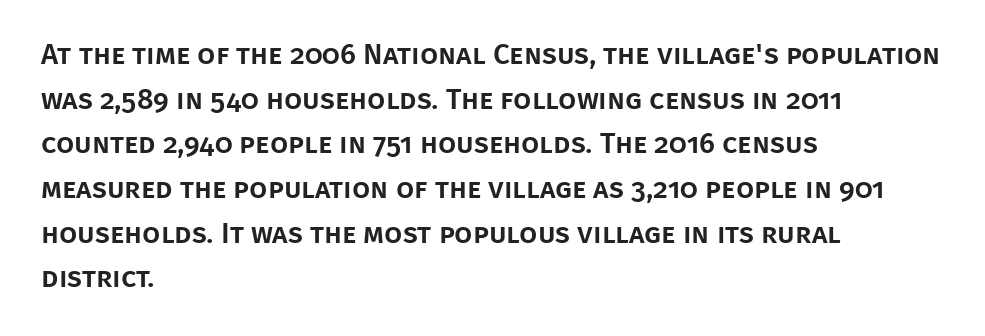
Q: Is the text italic (slanted)? A: No, it is upright.
Q: Is the typeface a serif or a sans-serif typeface? A: Sans-serif.
Q: Is the text underlined? A: No.
Q: How is the paragraph aligned? A: Left-aligned.
Q: Is the spacing between letters normal or unusually wide? A: Normal.
Q: Is the spacing between lines tight, normal or loose? A: Normal.
Q: Width (condensed, normal, or wide)? A: Normal.
Q: Stroke contrast? A: Low.
Q: x-height? A: Large.
Q: Monospaced? A: No.
